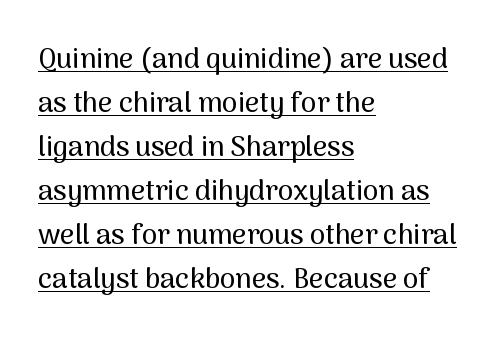
The image shows 28 px sans-serif type, upright; set left-aligned, normal line spacing (1.57x), normal letter spacing, underlined; medium stroke contrast and a medium x-height.
